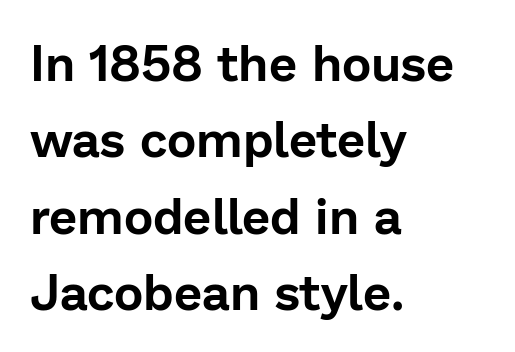
{"serif": "no", "italic": "no", "width": "normal", "stroke_contrast": "low", "x_height": "medium", "monospaced": "no", "underline": "no", "align": "left", "line_spacing": "normal", "line_spacing_ratio": 1.53, "letter_spacing": "normal", "letter_spacing_em": 0.0, "glyph_px": 50}
